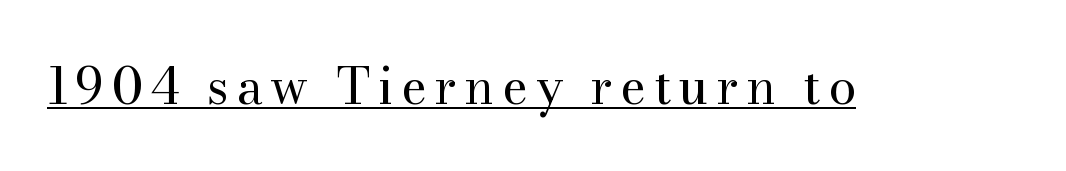
Font category for this specimen: serif. Here the designer chose a conventional face with non-uniform glyph widths. The rendering uses the underline text-decoration. Every character sits straight up, as roman type does. The strokes carry an ordinary text weight at most.
